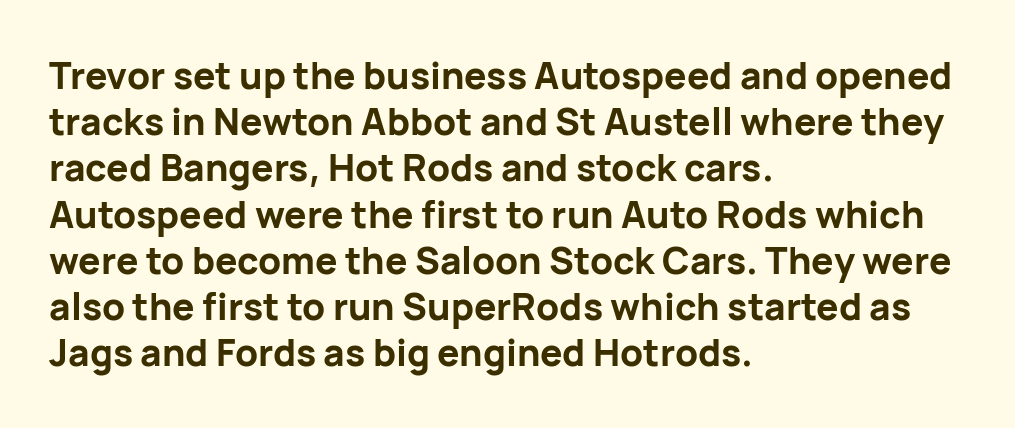
The image shows 37 px bold sans-serif type, upright; set left-aligned, normal line spacing (1.25x), normal letter spacing, not underlined; low stroke contrast and a medium x-height.
